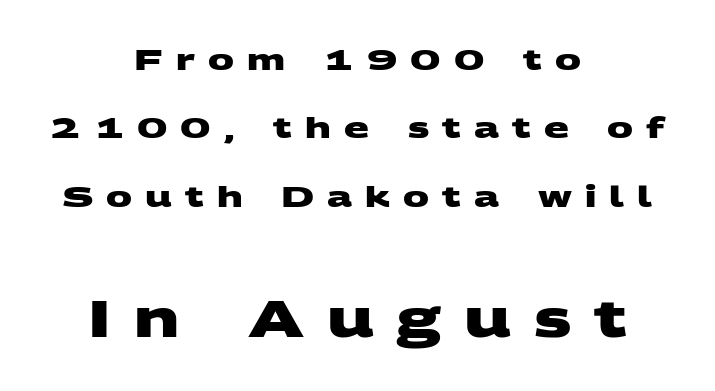
The image shows 51 px heavy, wide sans-serif type; set centered, loose line spacing (2.36x), unusually wide letter spacing (+0.45 em), not underlined; the second (bottom) block is 1.76x larger; medium stroke contrast and a large x-height.
